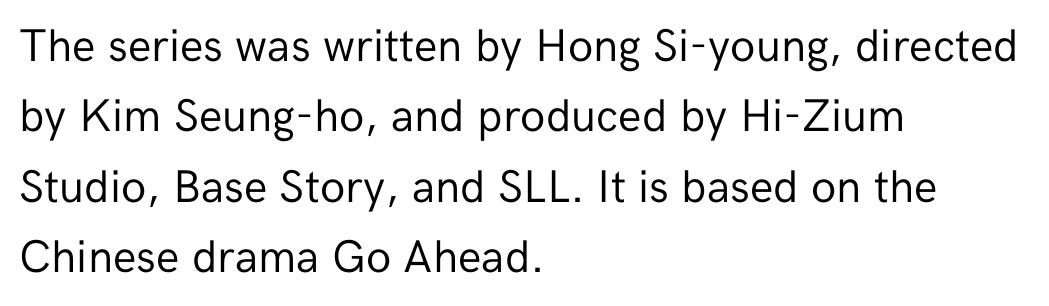
{"serif": "no", "italic": "no", "bold": "no", "weight": "regular", "width": "normal", "stroke_contrast": "low", "x_height": "medium", "monospaced": "no", "underline": "no", "align": "left", "line_spacing": "normal", "line_spacing_ratio": 1.53, "letter_spacing": "normal", "letter_spacing_em": 0.0, "glyph_px": 46}
